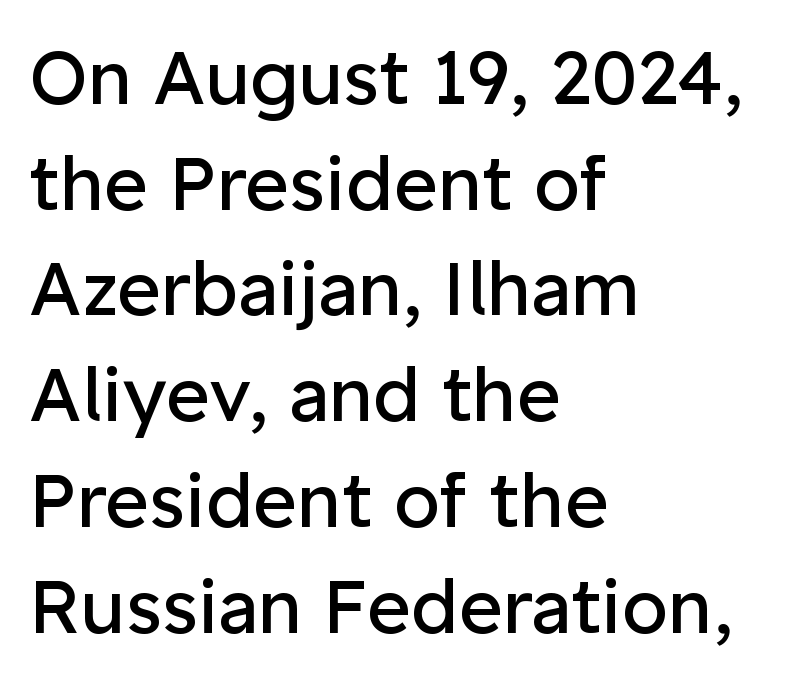
To sum up the face: it is a sans, with no serifs. The passage shown stacks its lines at a standard gap. Has an underline been added? It has not. Stroke mass is kept to a normal reading level or below. The axis of the letterforms is exactly vertical.
